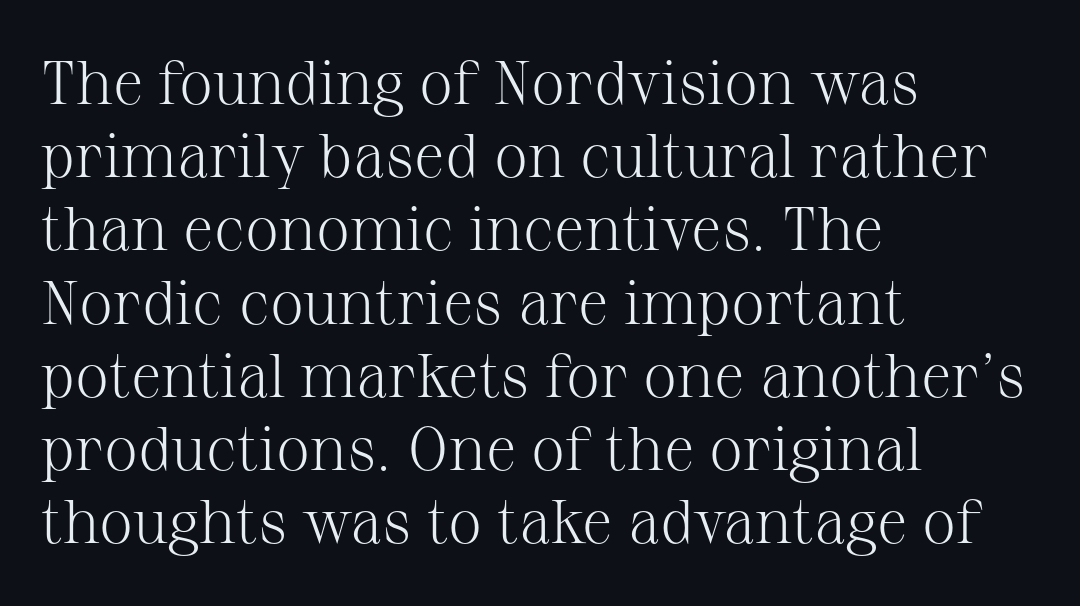
Q: Is the text bold? A: No.
Q: Is the text italic (slanted)? A: No, it is upright.
Q: Is the typeface a serif or a sans-serif typeface? A: Serif.
Q: Is the text underlined? A: No.
Q: How is the paragraph aligned? A: Left-aligned.
Q: Is the spacing between letters normal or unusually wide? A: Normal.
Q: Width (condensed, normal, or wide)? A: Normal.
Q: Stroke contrast? A: Medium.
Q: x-height? A: Medium.
Q: Monospaced? A: No.
